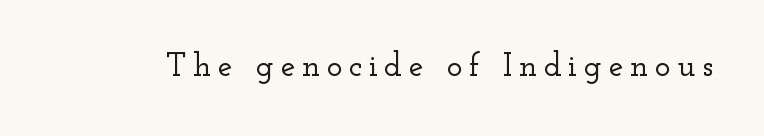
The image shows 33 px wide serif type, upright; set unusually wide letter spacing (+0.2 em), not underlined; low stroke contrast and a small x-height.
